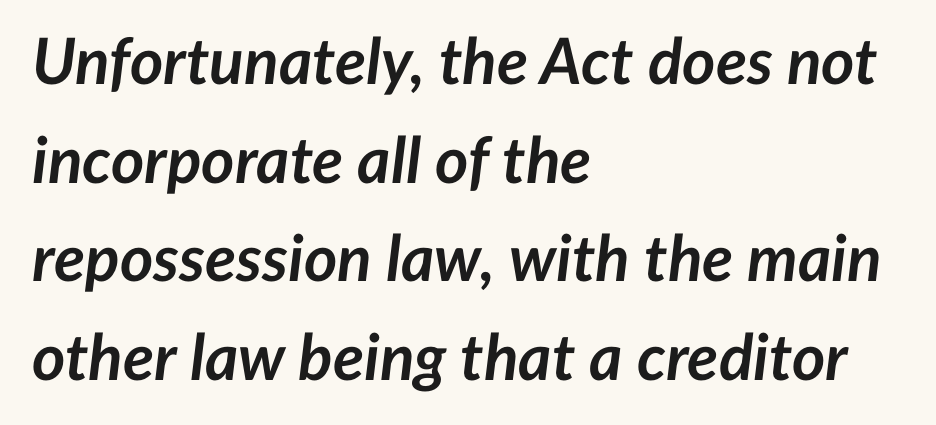
The image shows 64 px semibold type, italic (leaning right); set left-aligned, normal line spacing (1.54x), normal letter spacing, not underlined; low stroke contrast and a medium x-height.
